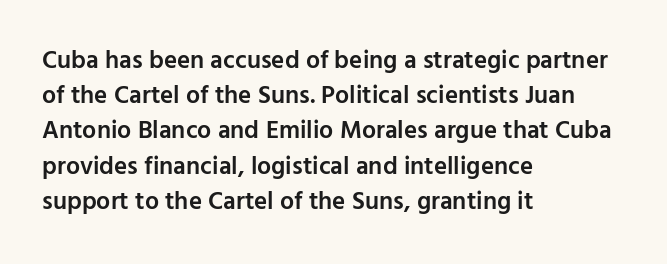
The image shows 25 px text type, upright; set left-aligned, normal line spacing (1.41x), normal letter spacing, not underlined.
